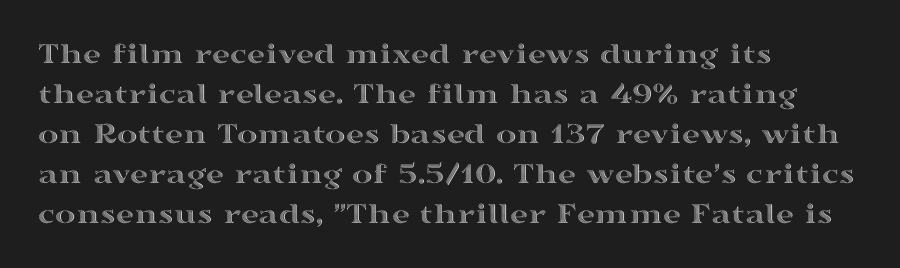
Q: Is the text italic (slanted)? A: No, it is upright.
Q: Is the text underlined? A: No.
Q: How is the paragraph aligned? A: Left-aligned.
Q: Is the spacing between letters normal or unusually wide? A: Normal.
Q: Is the spacing between lines tight, normal or loose? A: Normal.
Q: Width (condensed, normal, or wide)? A: Wide.
Q: x-height? A: Medium.
Q: Monospaced? A: No.
